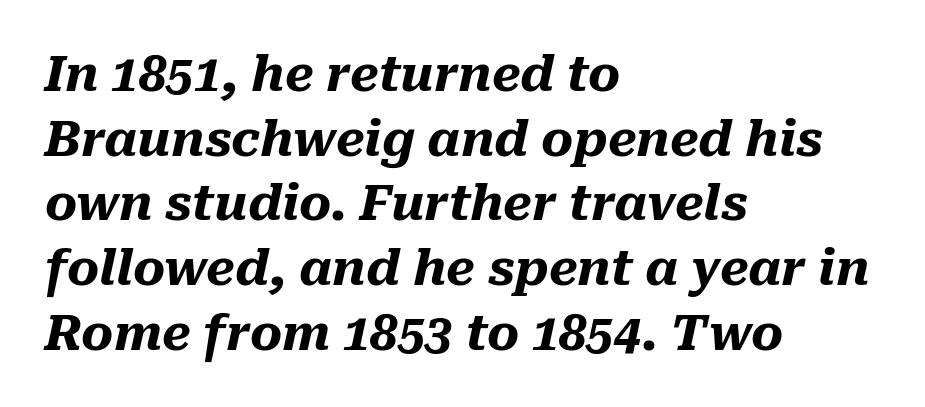
Q: Is the text bold? A: Yes.
Q: Is the text italic (slanted)? A: Yes, it leans right by about 10 degrees.
Q: Is the text underlined? A: No.
Q: How is the paragraph aligned? A: Left-aligned.
Q: Is the spacing between letters normal or unusually wide? A: Normal.
Q: Is the spacing between lines tight, normal or loose? A: Normal.
Q: Width (condensed, normal, or wide)? A: Normal.
Q: Stroke contrast? A: Medium.
Q: x-height? A: Medium.
Q: Monospaced? A: No.
